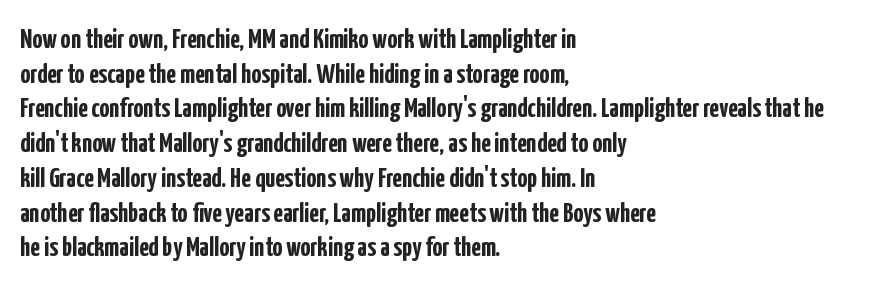
Short note: letters normally spaced. These lines are rendered in a variable-pitch font. These lines are composed in type without serifs. Each row of text sits above clean, open space.
